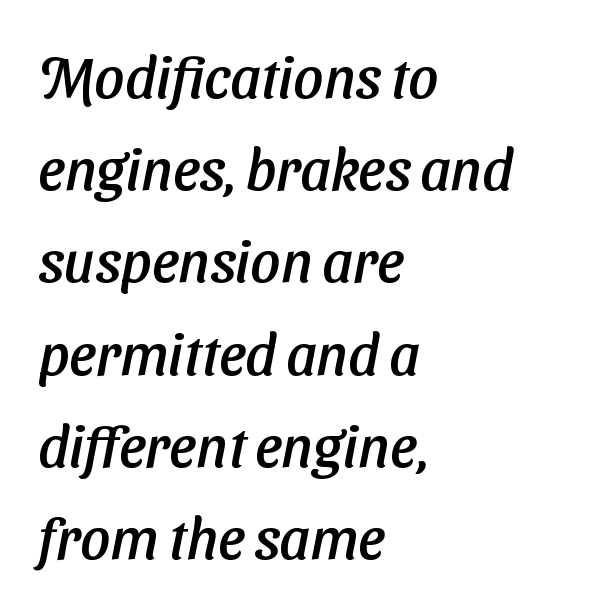
One-word summary of the alignment: left. This rendering features lettering with no underline. Proportional: the letters do not fall into vertical columns. Line spacing here is normal. This sample uses a sans-serif face. Does extra space separate the letters? No, they use regular spacing.
